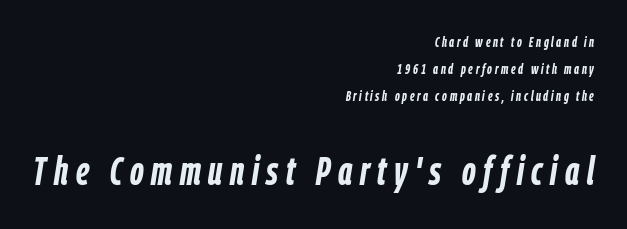
{"italic": "yes", "lean": "right", "slant_degrees": 9, "bold": "yes", "weight": "semibold", "width": "condensed", "stroke_contrast": "low", "x_height": "medium", "monospaced": "no", "underline": "no", "align": "right", "line_spacing": "loose", "line_spacing_ratio": 1.94, "larger_block": "second", "size_ratio": 2.86, "glyph_px": 40}
